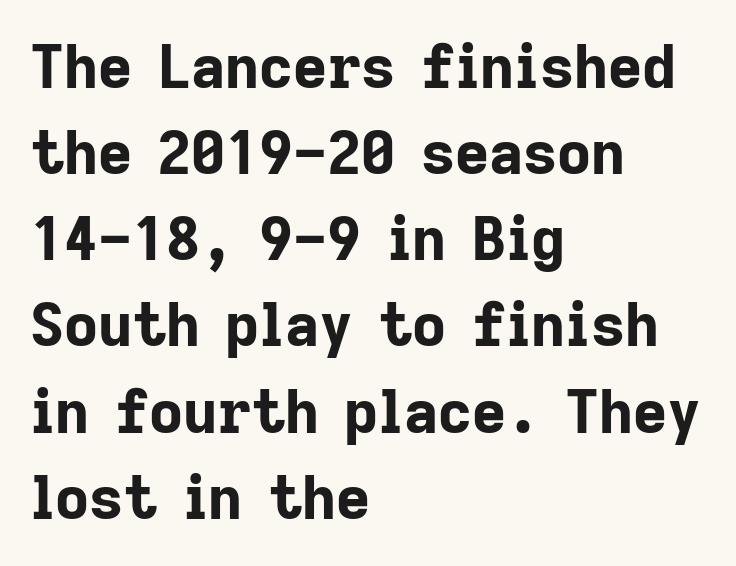
Q: Is the text bold? A: Yes.
Q: Is the text italic (slanted)? A: No, it is upright.
Q: Is the typeface a serif or a sans-serif typeface? A: Sans-serif.
Q: Is the text underlined? A: No.
Q: How is the paragraph aligned? A: Left-aligned.
Q: Is the spacing between letters normal or unusually wide? A: Normal.
Q: Is the spacing between lines tight, normal or loose? A: Normal.
Q: Width (condensed, normal, or wide)? A: Normal.
Q: Stroke contrast? A: Low.
Q: x-height? A: Medium.
Q: Monospaced? A: No.
